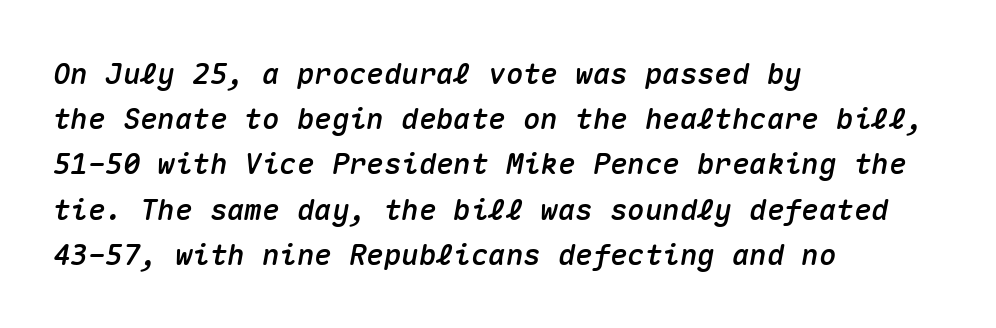
{"italic": "yes", "lean": "right", "slant_degrees": 10, "width": "normal", "stroke_contrast": "medium", "x_height": "medium", "monospaced": "yes", "underline": "no", "align": "left", "line_spacing": "normal", "line_spacing_ratio": 1.56, "letter_spacing": "normal", "letter_spacing_em": 0.0, "glyph_px": 29}
